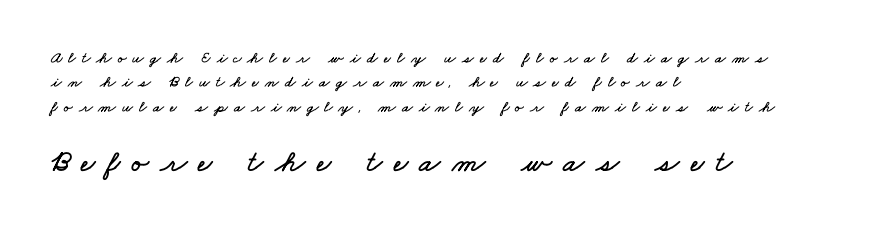
{"width": "wide", "stroke_contrast": "low", "x_height": "small", "monospaced": "no", "underline": "no", "align": "left", "line_spacing": "normal", "line_spacing_ratio": 1.52, "letter_spacing": "wide", "letter_spacing_em": 0.37, "larger_block": "second", "size_ratio": 1.94, "glyph_px": 31}
